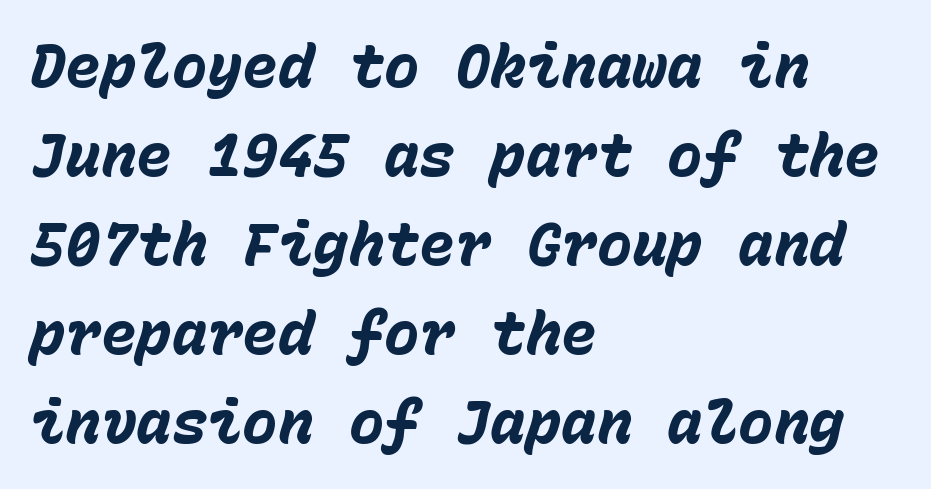
The image shows 59 px heavy type, italic (leaning right), monospaced; set left-aligned, normal line spacing (1.51x), normal letter spacing, not underlined; low stroke contrast and a medium x-height.
